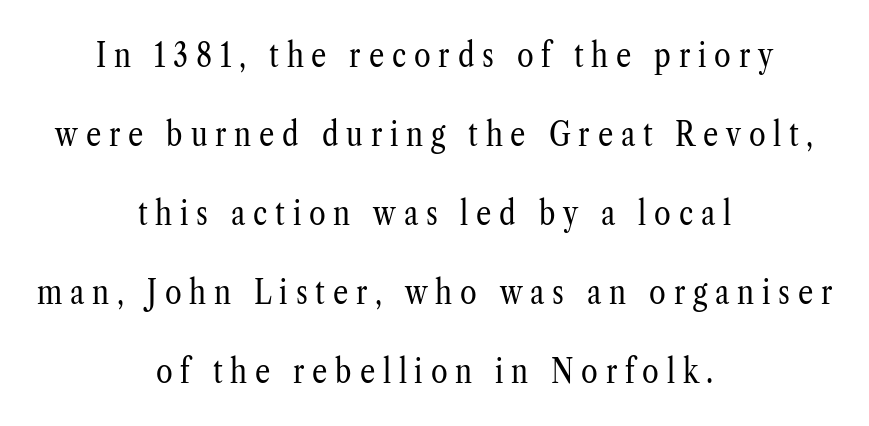
Q: Is the text bold? A: No.
Q: Is the text italic (slanted)? A: No, it is upright.
Q: Is the typeface a serif or a sans-serif typeface? A: Serif.
Q: Is the text underlined? A: No.
Q: How is the paragraph aligned? A: Centered.
Q: Is the spacing between letters normal or unusually wide? A: Unusually wide.
Q: Is the spacing between lines tight, normal or loose? A: Loose.
Q: Width (condensed, normal, or wide)? A: Condensed.
Q: Stroke contrast? A: Low.
Q: x-height? A: Medium.
Q: Monospaced? A: No.
